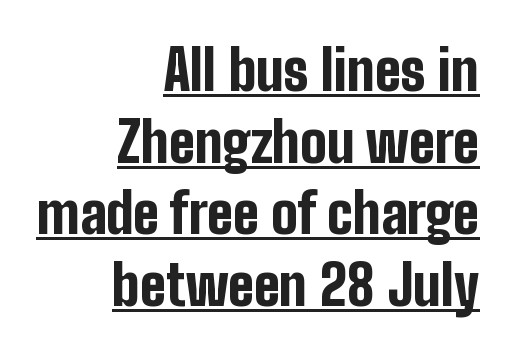
Are there feet on the stems? There aren't — it's a sans. Spacing between characters is what you'd get straight out of the box. A baseline rule has been typeset under these characters. Does the lettering tilt? It doesn't — this is upright. The passage is arranged like a letterhead date or caption credit — flush right. The rendering uses a bold face; every stroke is thick and dark.
